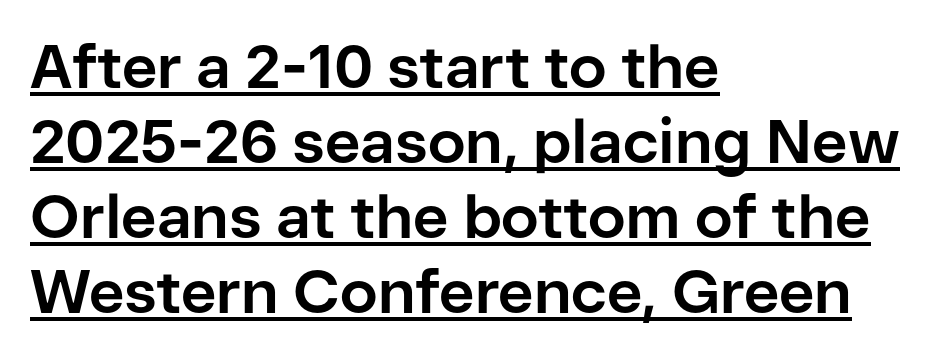
The image shows 61 px bold sans-serif type, upright; set left-aligned, line spacing 1.23x, normal letter spacing, underlined; low stroke contrast and a medium x-height.
